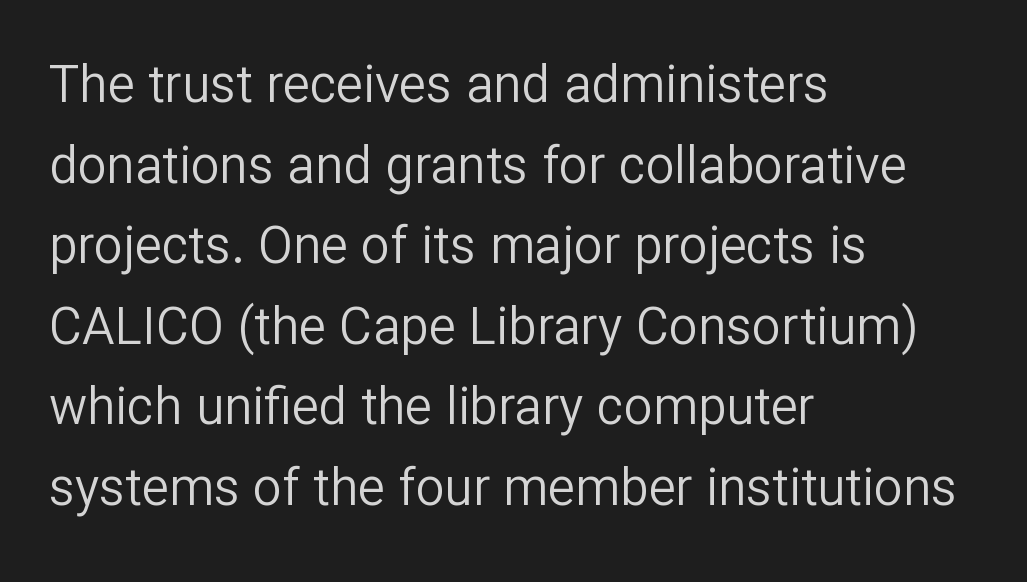
{"serif": "no", "italic": "no", "bold": "no", "weight": "regular", "width": "normal", "stroke_contrast": "low", "x_height": "medium", "monospaced": "no", "underline": "no", "align": "left", "line_spacing": "normal", "line_spacing_ratio": 1.58, "letter_spacing": "normal", "letter_spacing_em": 0.0, "glyph_px": 51}
